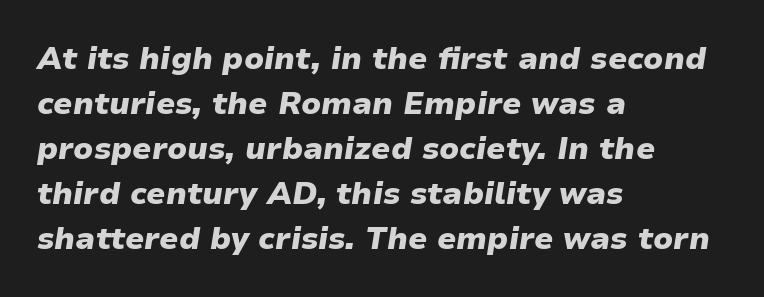
In terms of posture, this sample is oblique. The rendering anchors every line to the left-hand side. Normally led — the rows are evenly, conventionally spaced. Heavy-handed strokes throughout: this text is bold. Nothing unusual about the tracking: characters are spaced as the font intends.
